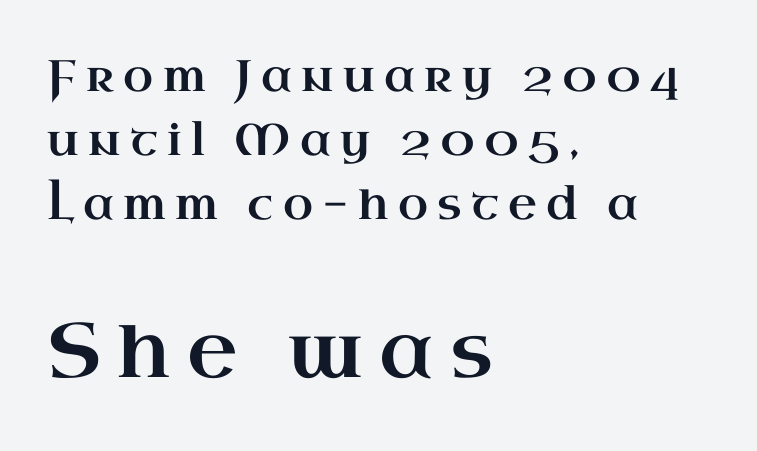
Q: Is the text italic (slanted)? A: No, it is upright.
Q: Is the typeface a serif or a sans-serif typeface? A: Serif.
Q: Is the text underlined? A: No.
Q: How is the paragraph aligned? A: Left-aligned.
Q: Is the spacing between letters normal or unusually wide? A: Unusually wide.
Q: Is the spacing between lines tight, normal or loose? A: Normal.
Q: Which block of text is set in a larger size, the first (top) or the second (bottom)? A: The second (bottom) one.
Q: Width (condensed, normal, or wide)? A: Wide.
Q: Stroke contrast? A: High.
Q: x-height? A: Small.
Q: Monospaced? A: No.
